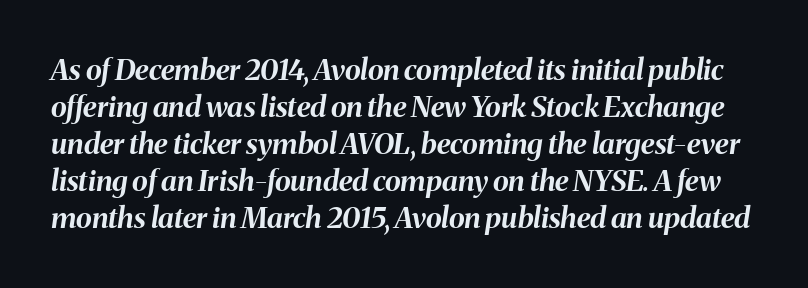
Q: Is the text bold? A: Yes.
Q: Is the text italic (slanted)? A: Yes, it leans right by about 8 degrees.
Q: Is the text underlined? A: No.
Q: Is the spacing between letters normal or unusually wide? A: Normal.
Q: Is the spacing between lines tight, normal or loose? A: Normal.
Q: Width (condensed, normal, or wide)? A: Normal.
Q: Stroke contrast? A: Medium.
Q: x-height? A: Medium.
Q: Monospaced? A: No.
